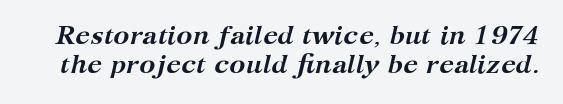
Underline: absent. The letterforms sit shoulder to shoulder at normal distance. In terms of posture, this sample is oblique. Typesetter's note: full bold, strokes at maximum text heaviness. Horizontal bands of white between lines are thin slivers.
